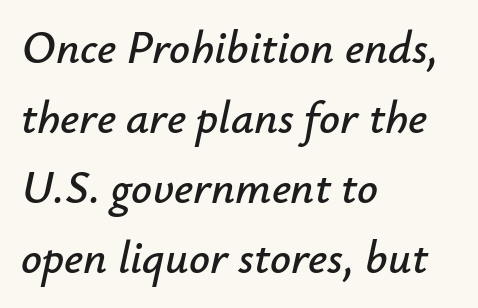
There's an unmistakable incline to the writing here. The gaps between neighbouring characters are ordinary and unremarkable. Teacher's note: observe the even left margin — that is flush-left alignment. The passage shown is typed in a proportional face where columns would drift.
